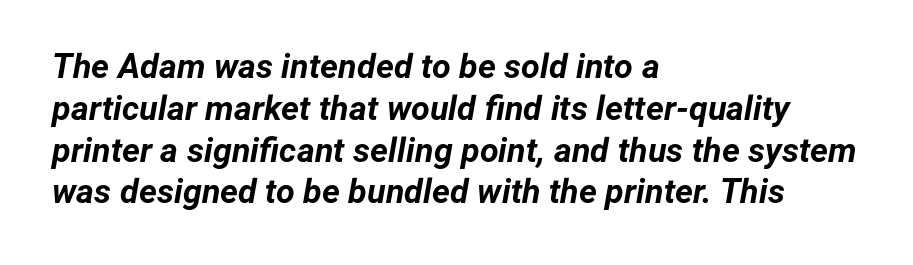
Just letters on the line, the space beneath them empty. Observe the lean: these are italic letterforms. Words appear dense and cohesive because spacing is normal. The strokes are fattened all the way to bold.
